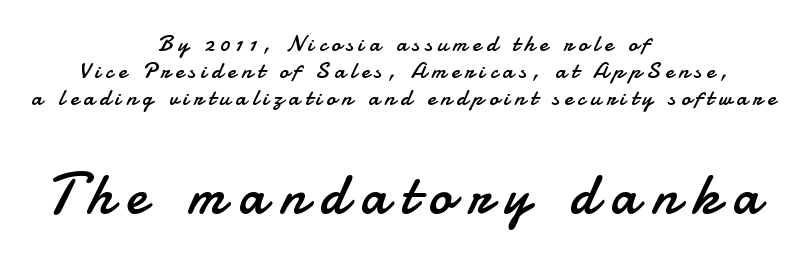
Honestly, the letter spacing is so wide it's the main thing you notice. Anything drawn beneath the words? Only blank space. The rendering uses natural spacing where letterforms have individual widths.
